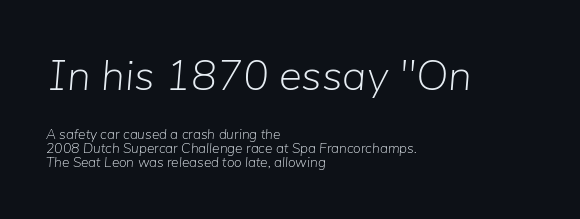
{"italic": "yes", "lean": "right", "slant_degrees": 5, "bold": "no", "weight": "light", "width": "normal", "stroke_contrast": "low", "x_height": "medium", "monospaced": "no", "underline": "no", "align": "left", "line_spacing": "tight", "line_spacing_ratio": 1.01, "letter_spacing": "normal", "letter_spacing_em": 0.0, "larger_block": "first", "size_ratio": 3.07, "glyph_px": 43}
